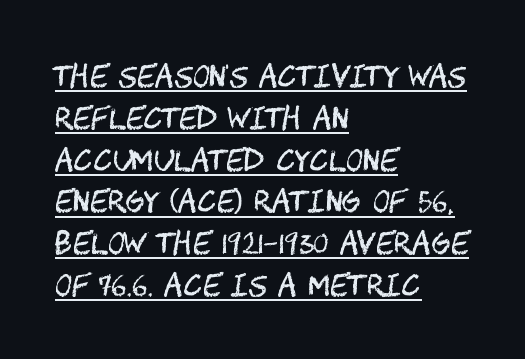
Q: Is the text bold? A: No.
Q: Is the text italic (slanted)? A: No, it is upright.
Q: Is the typeface a serif or a sans-serif typeface? A: Sans-serif.
Q: Is the text underlined? A: Yes.
Q: How is the paragraph aligned? A: Left-aligned.
Q: Is the spacing between letters normal or unusually wide? A: Normal.
Q: Is the spacing between lines tight, normal or loose? A: Normal.
Q: Width (condensed, normal, or wide)? A: Condensed.
Q: Stroke contrast? A: Medium.
Q: x-height? A: Large.
